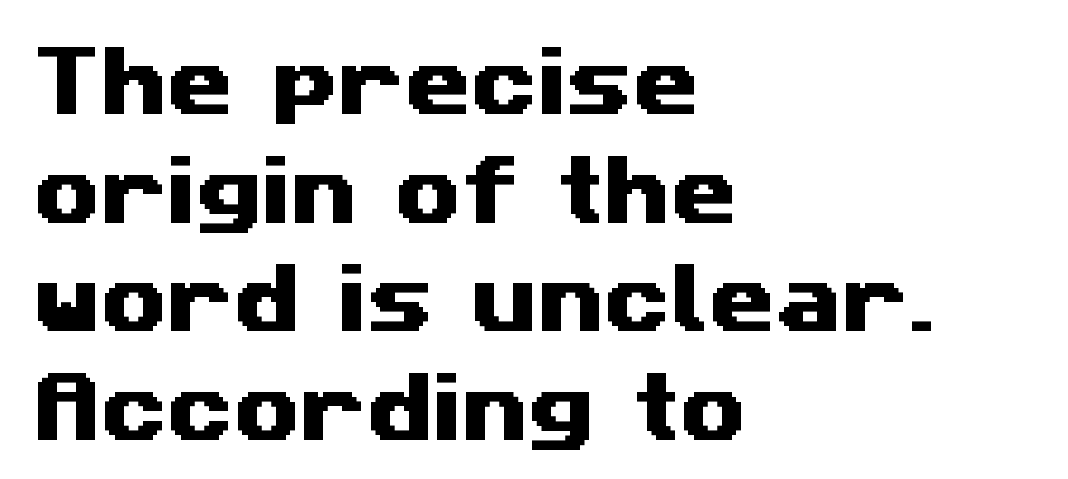
The image shows 76 px wide sans-serif type; set left-aligned, normal line spacing (1.43x), normal letter spacing, not underlined; medium stroke contrast and a medium x-height.
